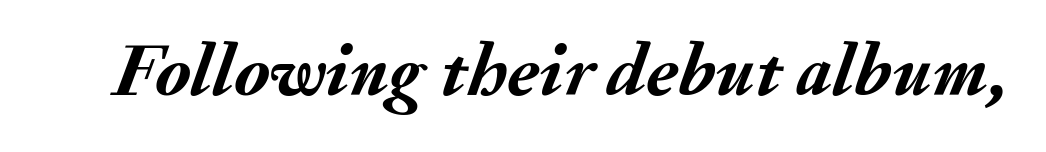
The face used here is proportionally spaced, like ordinary book or web type. Look at the tracking — it's just the regular setting, nothing added. The glyphs look as if they've been sheared to an angle. The passage shown is emphatically bold. Bare-footed words on every line.
